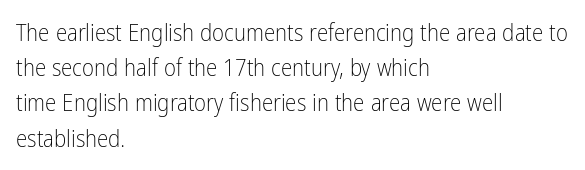
{"italic": "no", "bold": "no", "underline": "no", "align": "left", "line_spacing": "normal", "line_spacing_ratio": 1.53, "letter_spacing": "normal", "letter_spacing_em": 0.0, "glyph_px": 23}
